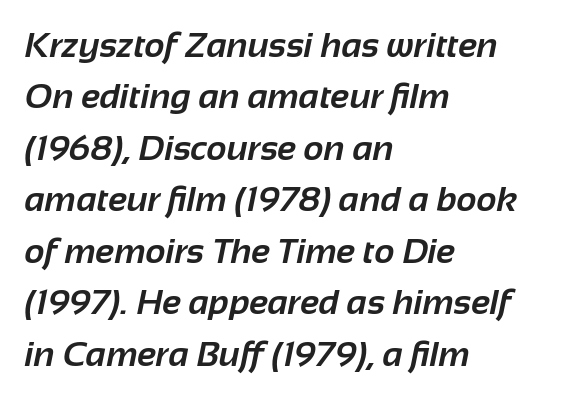
{"serif": "no", "bold": "yes", "weight": "bold", "width": "normal", "stroke_contrast": "low", "x_height": "medium", "monospaced": "no", "underline": "no", "align": "left", "line_spacing": "normal", "line_spacing_ratio": 1.47, "letter_spacing": "normal", "letter_spacing_em": 0.0, "glyph_px": 35}
